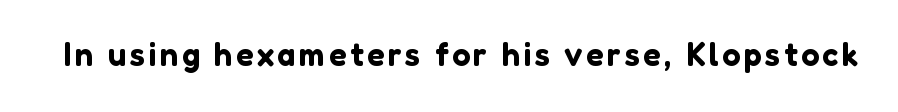
The image shows 33 px sans-serif type, upright; set not underlined; low stroke contrast and a medium x-height.
